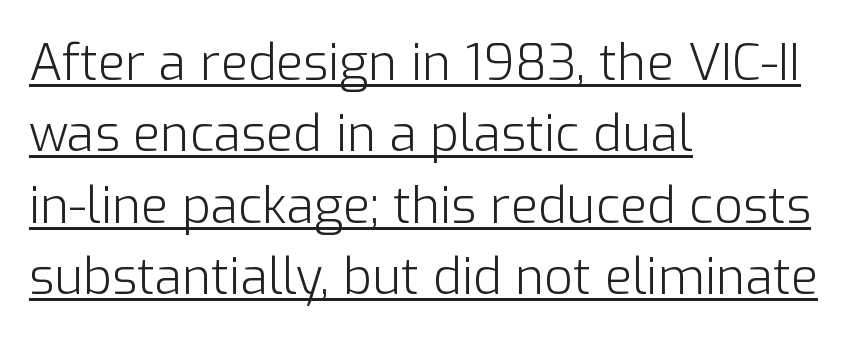
The type family on display is of the sans-serif kind. Leftover space on each line is placed entirely after the last word. Character widths vary here, with narrow letters taking less room than wide ones. How are the letters spaced? Ordinarily, with no added tracking. Check the space under the baseline: a stroke is drawn there.
